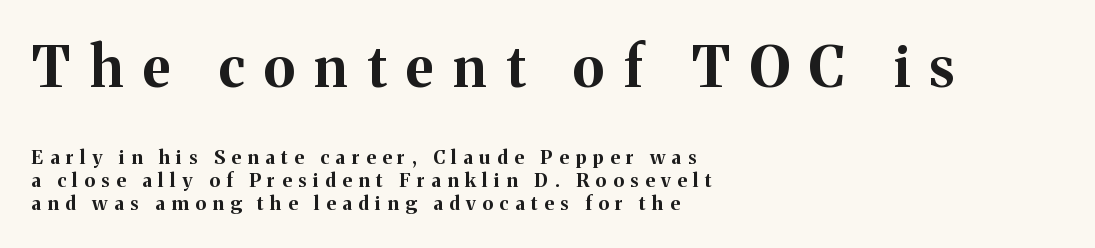
The image shows 56 px bold serif type, upright; set left-aligned, line spacing 1.23x, unusually wide letter spacing (+0.35 em), not underlined; the first (top) block is 2.95x larger; medium stroke contrast and a medium x-height.
